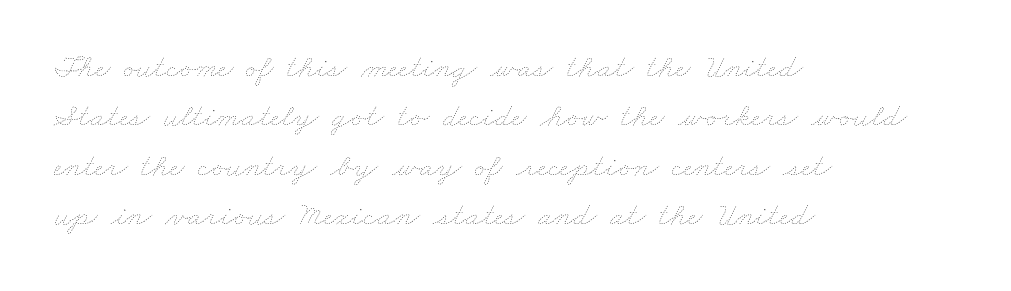
The image shows 33 px thin, wide type; set left-aligned, normal line spacing (1.5x), normal letter spacing, not underlined; low stroke contrast and a small x-height.
